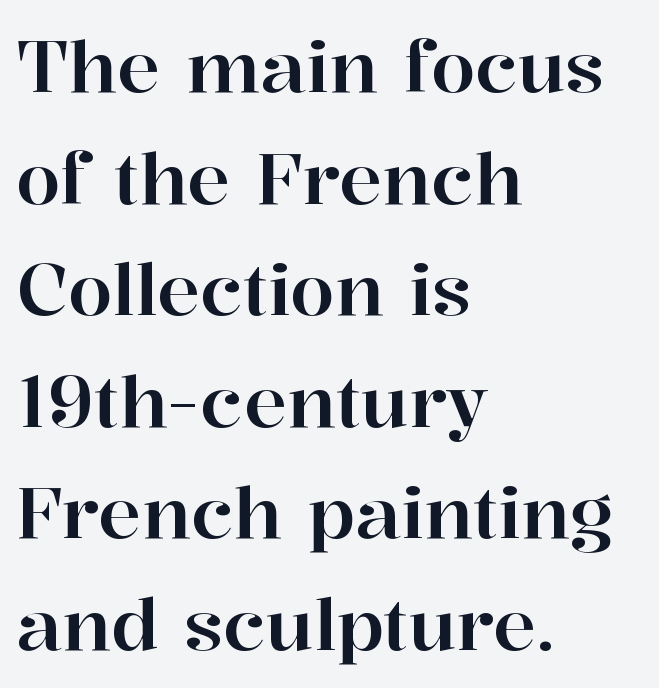
In terms of letterspacing, this is plain default setting. Unlike italic type, these characters show no tilt at all. What's the leading like? Ordinary, nothing unusual. Letters rest on an invisible, unmarked baseline. Proportional: the letters do not fall into vertical columns. Stroke terminals: seriffed.
